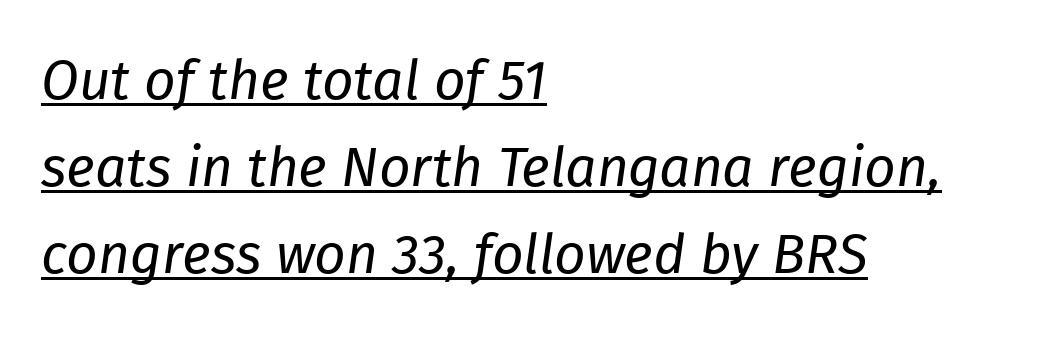
{"italic": "yes", "lean": "right", "slant_degrees": 8, "bold": "no", "weight": "regular", "width": "normal", "stroke_contrast": "low", "x_height": "medium", "monospaced": "no", "underline": "yes", "align": "left", "line_spacing": "normal", "line_spacing_ratio": 1.58, "letter_spacing": "normal", "letter_spacing_em": 0.0, "glyph_px": 55}
